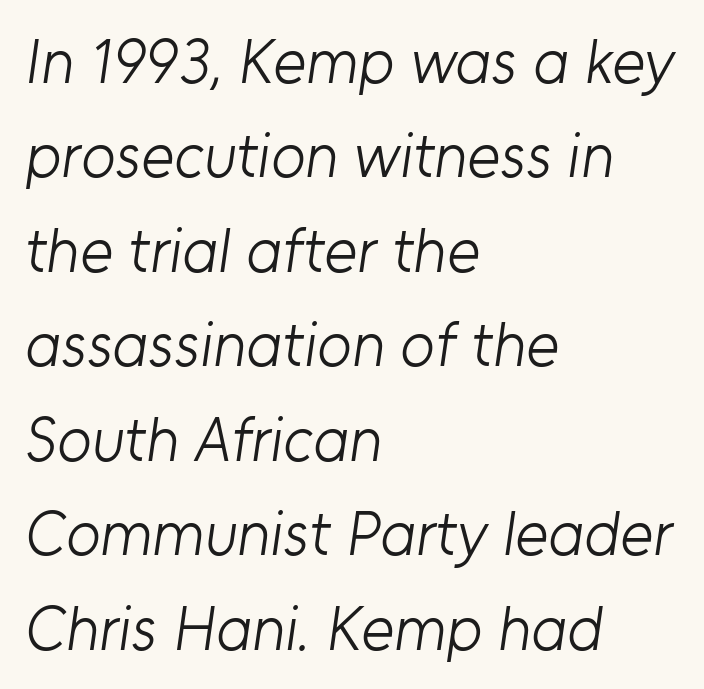
The image shows 63 px light sans-serif type; set left-aligned, normal line spacing (1.5x), normal letter spacing, not underlined; low stroke contrast and a medium x-height.
